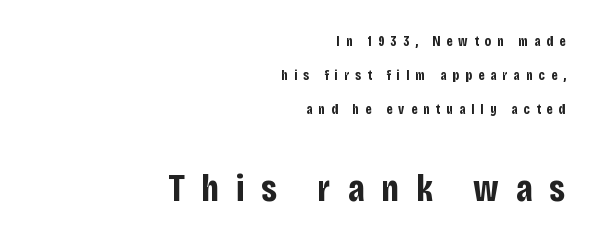
Here the second block reads like a headline and the first like body copy. Look at the stroke-to-counter ratio: heavy, a bold. Descenders are the only things crossing below the line. Whoever set this chose breathing room over compactness in the vertical rhythm. You could not count columns in this text — the font is proportionally spaced. Check where the strokes stop: nothing finishes them off — pure sans.
